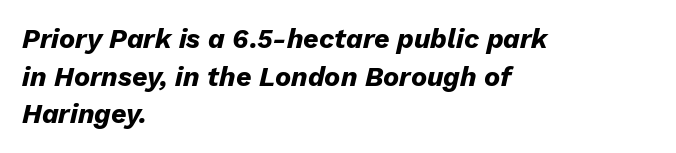
This rendering uses left alignment, leaving the right contour irregular. I'd describe the lettering as bold — thick and assertive. The words here are not underlined. This rendering leaves character spacing at its baseline value. Quick note: italic. This sample keeps an unexceptional amount of space between lines.
